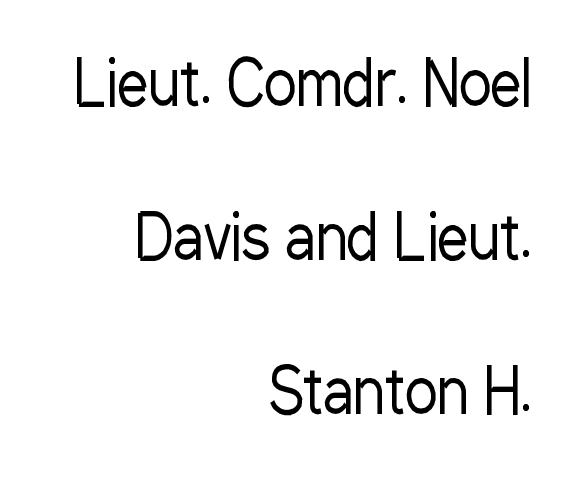
{"serif": "no", "italic": "no", "bold": "no", "weight": "regular", "width": "condensed", "stroke_contrast": "low", "x_height": "medium", "monospaced": "no", "underline": "no", "align": "right", "line_spacing": "loose", "line_spacing_ratio": 2.48, "letter_spacing": "normal", "letter_spacing_em": 0.0, "glyph_px": 62}
